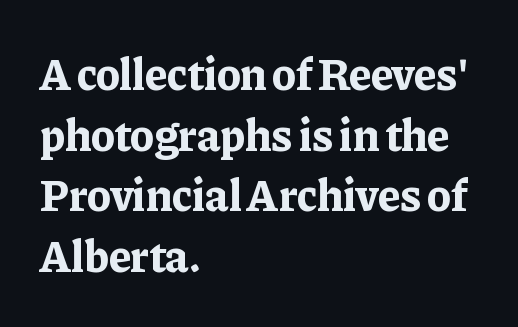
Q: Is the text bold? A: Yes.
Q: Is the text italic (slanted)? A: No, it is upright.
Q: Is the typeface a serif or a sans-serif typeface? A: Serif.
Q: Is the text underlined? A: No.
Q: How is the paragraph aligned? A: Left-aligned.
Q: Is the spacing between letters normal or unusually wide? A: Normal.
Q: Is the spacing between lines tight, normal or loose? A: Normal.
Q: Width (condensed, normal, or wide)? A: Normal.
Q: Stroke contrast? A: Low.
Q: x-height? A: Medium.
Q: Monospaced? A: No.
